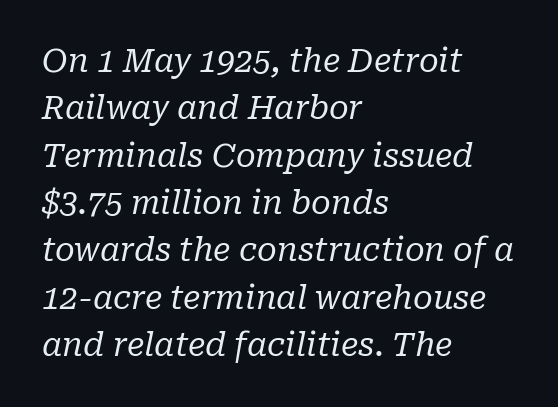
The weight would be labelled regular, book, light, or lighter still. Short note: letters normally spaced. Typographically, this falls in the serif category. This sample has the flowing, uneven cadence of proportional lettering. Check under the words: just untouched page. Alignment: flush left.
